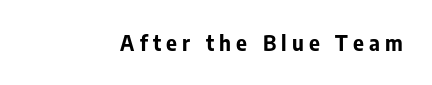
Honestly, there is no underline to notice here at all. Italic: no, the glyphs are upright roman. This rendering widens character spacing well past its baseline value. You'd pick this weight for a headline — it's a proper bold.
